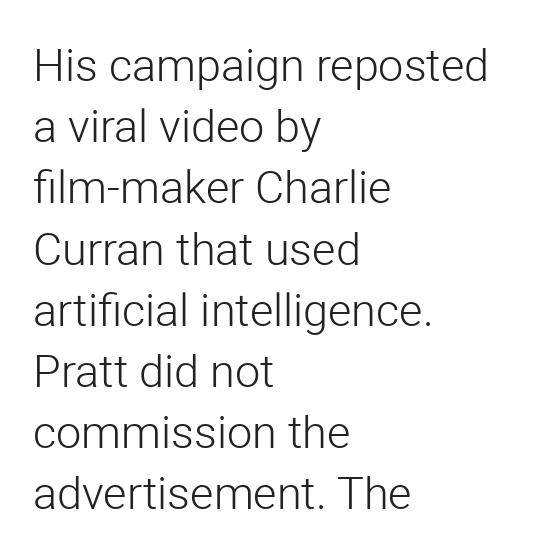
Q: Is the text bold? A: No.
Q: Is the text italic (slanted)? A: No, it is upright.
Q: Is the typeface a serif or a sans-serif typeface? A: Sans-serif.
Q: Is the text underlined? A: No.
Q: How is the paragraph aligned? A: Left-aligned.
Q: Is the spacing between letters normal or unusually wide? A: Normal.
Q: Is the spacing between lines tight, normal or loose? A: Normal.
Q: Width (condensed, normal, or wide)? A: Normal.
Q: Stroke contrast? A: Low.
Q: x-height? A: Medium.
Q: Monospaced? A: No.
